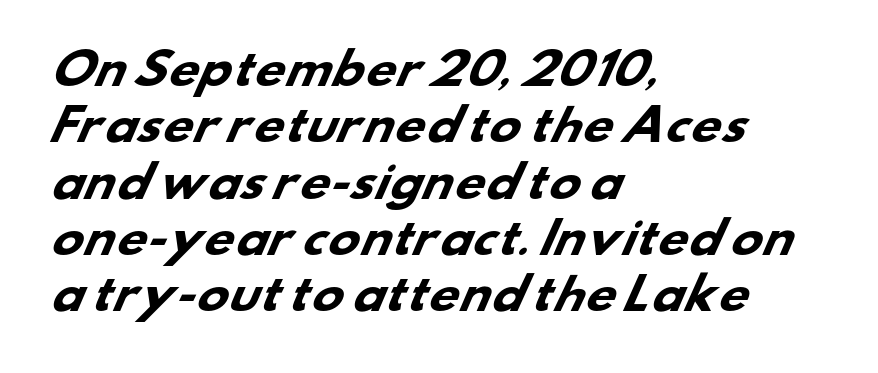
You'd pick this weight for a headline — it's a proper bold. The rendering keeps characters at their native spacing. The foot of each line stays bare and open. How would I describe the line gaps? Plain and ordinary. You could not count columns in this text — the font is proportionally spaced. Letterform terminals end flat and unadorned throughout the passage.
